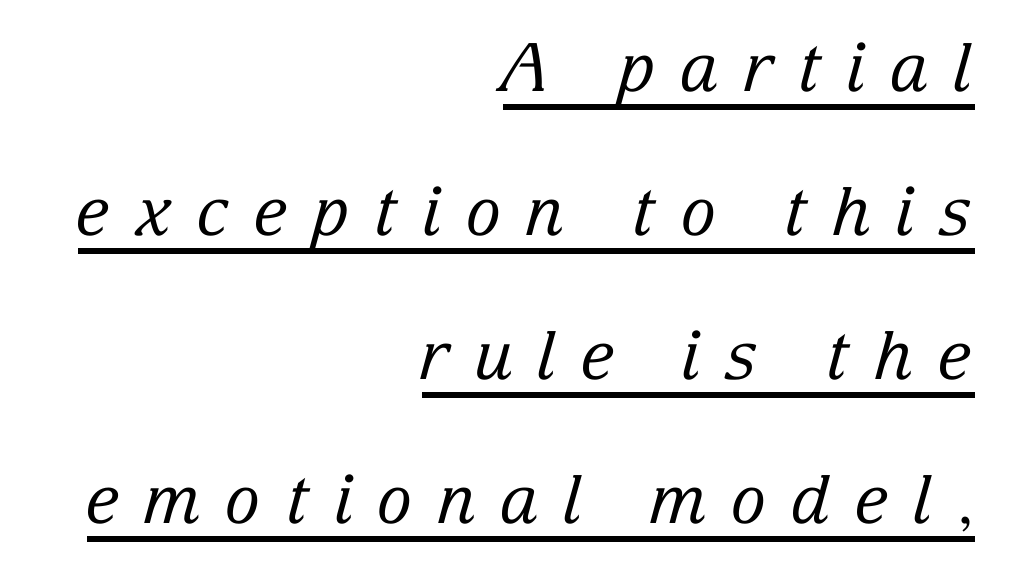
Q: Is the text bold? A: No.
Q: Is the text italic (slanted)? A: Yes, it leans right by about 15 degrees.
Q: Is the typeface a serif or a sans-serif typeface? A: Serif.
Q: Is the text underlined? A: Yes.
Q: How is the paragraph aligned? A: Right-aligned.
Q: Is the spacing between letters normal or unusually wide? A: Unusually wide.
Q: Is the spacing between lines tight, normal or loose? A: Loose.
Q: Width (condensed, normal, or wide)? A: Normal.
Q: Stroke contrast? A: Low.
Q: x-height? A: Medium.
Q: Monospaced? A: No.
